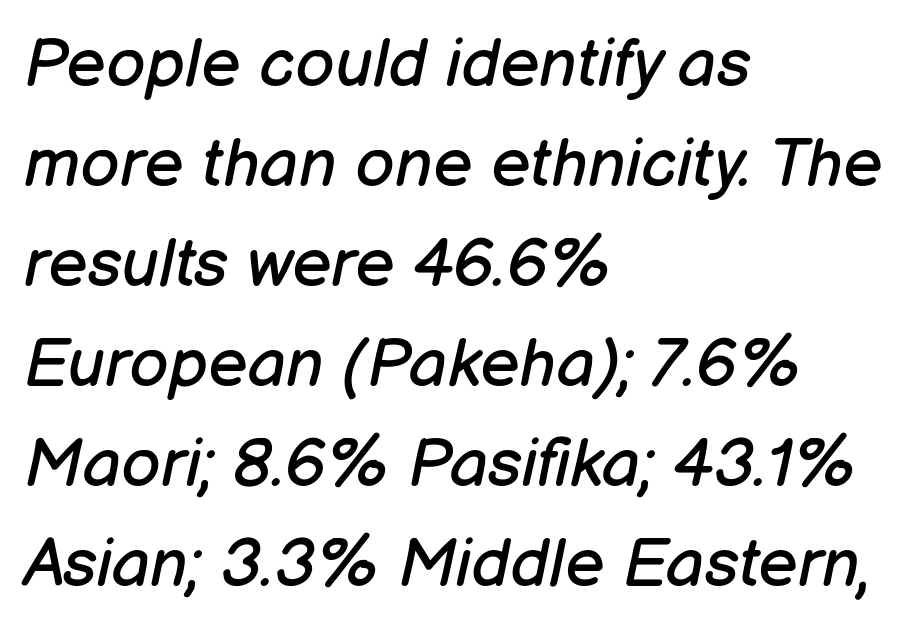
Q: Is the text bold? A: No.
Q: Is the text italic (slanted)? A: Yes, it leans right by about 12 degrees.
Q: Is the text underlined? A: No.
Q: How is the paragraph aligned? A: Left-aligned.
Q: Is the spacing between letters normal or unusually wide? A: Normal.
Q: Is the spacing between lines tight, normal or loose? A: Normal.
Q: Width (condensed, normal, or wide)? A: Normal.
Q: Stroke contrast? A: Low.
Q: x-height? A: Medium.
Q: Monospaced? A: No.
